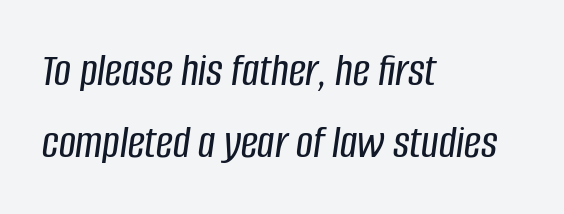
The image shows 47 px condensed type, italic (leaning right); set left-aligned, normal line spacing (1.53x), normal letter spacing, not underlined; low stroke contrast and a large x-height.
